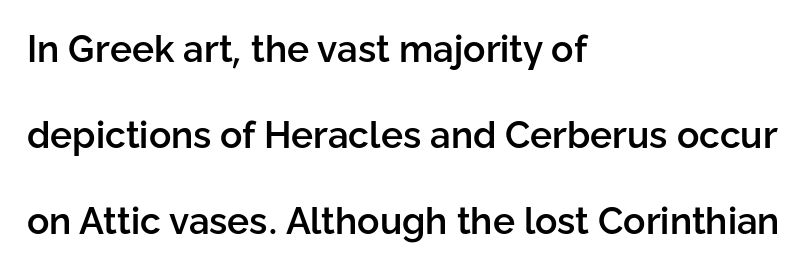
The foot of each line stays bare and open. Default kerning and tracking; the words read as compact shapes. The lettering holds an erect, upright posture throughout. The block of text is sparse from top to bottom, with ample space between rows. Each letter keeps its own natural width here, so spacing adapts to shape.
